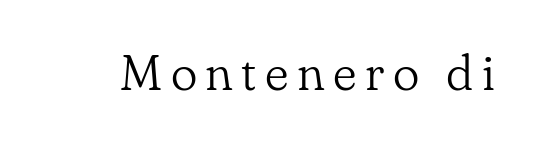
The image shows 50 px light serif type, upright; set not underlined; low stroke contrast and a small x-height.
